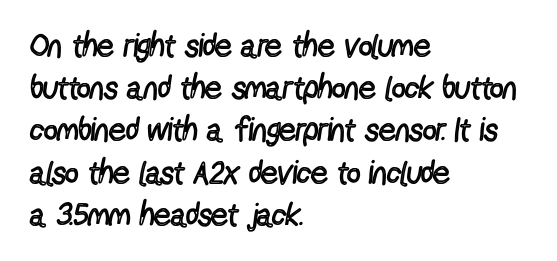
Q: Is the text bold? A: No.
Q: Is the typeface a serif or a sans-serif typeface? A: Sans-serif.
Q: Is the text underlined? A: No.
Q: How is the paragraph aligned? A: Left-aligned.
Q: Is the spacing between letters normal or unusually wide? A: Normal.
Q: Is the spacing between lines tight, normal or loose? A: Normal.
Q: Width (condensed, normal, or wide)? A: Condensed.
Q: x-height? A: Medium.
Q: Monospaced? A: No.
